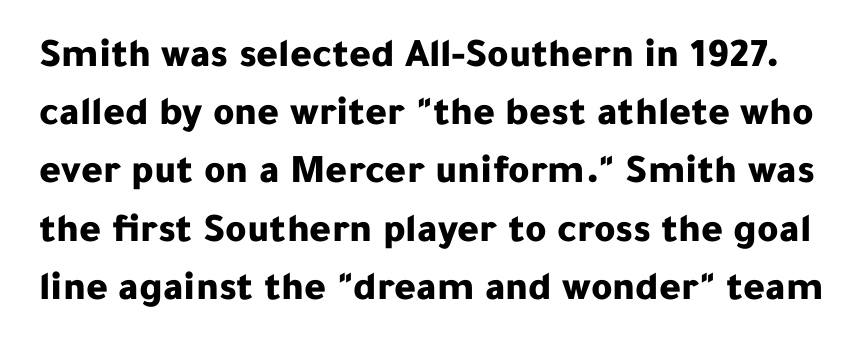
The image shows 41 px bold sans-serif type, upright; set normal line spacing (1.42x), normal letter spacing, not underlined; low stroke contrast and a medium x-height.
